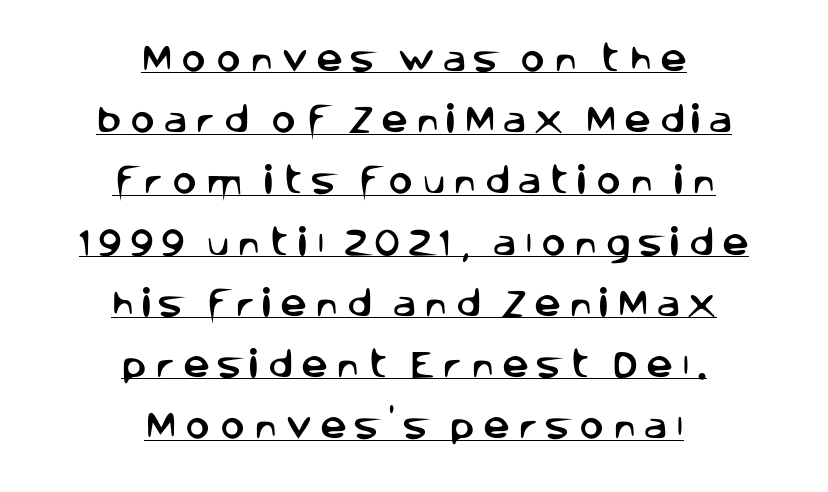
The image shows 30 px sans-serif type, upright; set centered, loose line spacing (2.04x), unusually wide letter spacing (+0.26 em), underlined; low stroke contrast and a large x-height.
